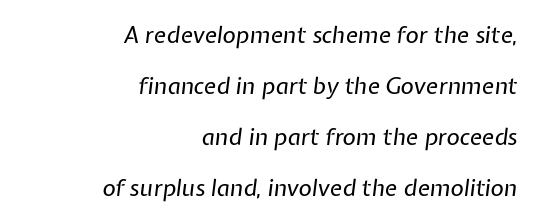
The image shows 23 px text type, italic (leaning right); set right-aligned, loose line spacing (2.22x), normal letter spacing, not underlined.
